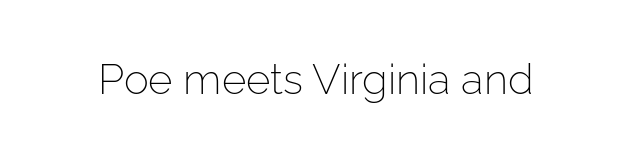
{"serif": "no", "italic": "no", "bold": "no", "weight": "light", "width": "normal", "stroke_contrast": "low", "x_height": "medium", "monospaced": "no", "underline": "no", "letter_spacing": "normal", "letter_spacing_em": 0.0, "glyph_px": 42}
